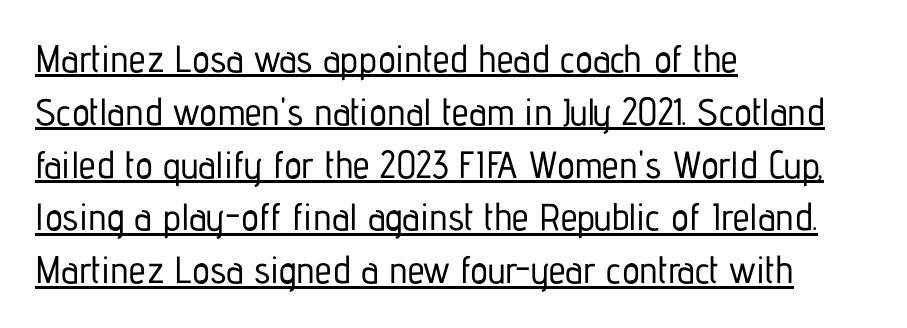
{"serif": "no", "italic": "no", "width": "condensed", "stroke_contrast": "low", "x_height": "medium", "monospaced": "no", "underline": "yes", "align": "left", "line_spacing": "normal", "line_spacing_ratio": 1.39, "letter_spacing": "normal", "letter_spacing_em": 0.0, "glyph_px": 38}
